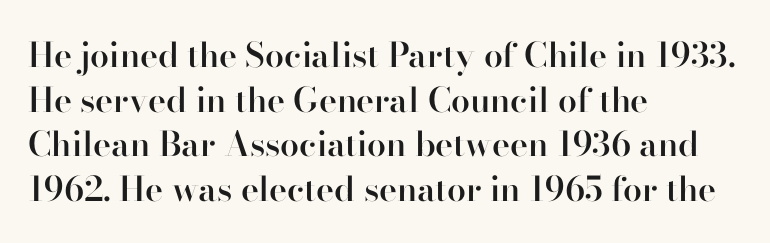
The image shows 34 px semibold serif type, upright; set left-aligned, normal line spacing (1.31x), normal letter spacing, not underlined; high stroke contrast and a small x-height.
